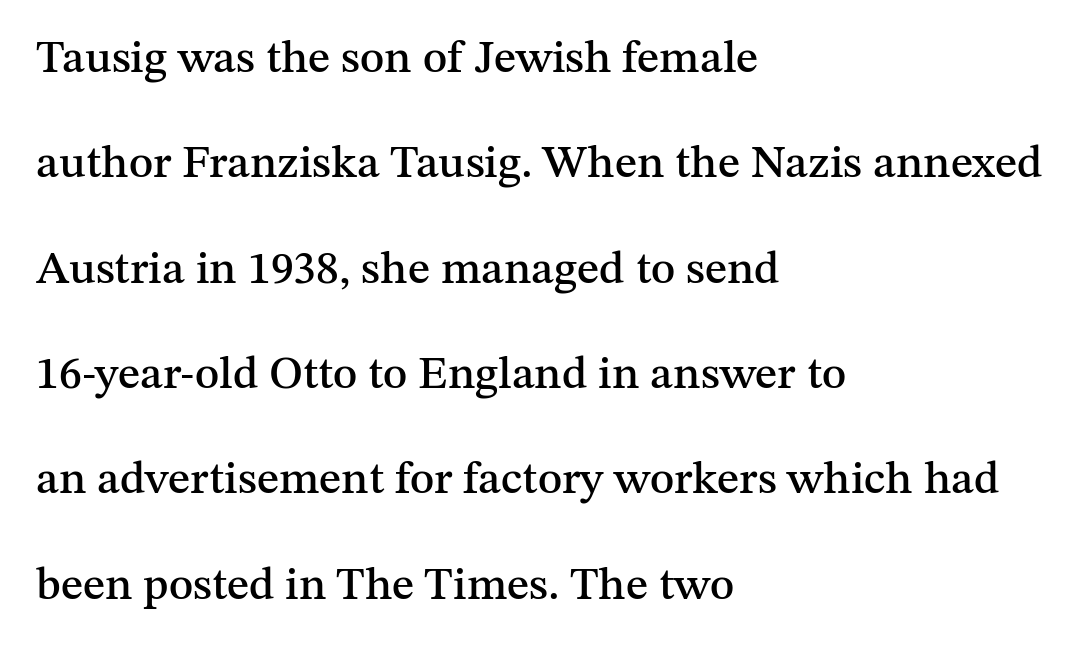
Q: Is the text italic (slanted)? A: No, it is upright.
Q: Is the typeface a serif or a sans-serif typeface? A: Serif.
Q: Is the text underlined? A: No.
Q: How is the paragraph aligned? A: Left-aligned.
Q: Is the spacing between letters normal or unusually wide? A: Normal.
Q: Is the spacing between lines tight, normal or loose? A: Loose.
Q: Width (condensed, normal, or wide)? A: Normal.
Q: Stroke contrast? A: Medium.
Q: x-height? A: Medium.
Q: Monospaced? A: No.
